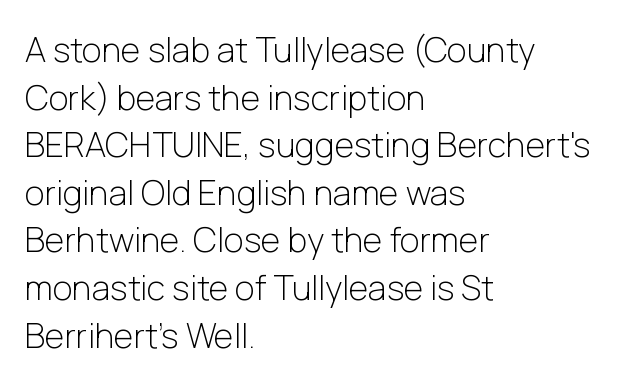
Q: Is the text bold? A: No.
Q: Is the text italic (slanted)? A: No, it is upright.
Q: Is the typeface a serif or a sans-serif typeface? A: Sans-serif.
Q: Is the text underlined? A: No.
Q: How is the paragraph aligned? A: Left-aligned.
Q: Is the spacing between letters normal or unusually wide? A: Normal.
Q: Is the spacing between lines tight, normal or loose? A: Normal.
Q: Width (condensed, normal, or wide)? A: Normal.
Q: Stroke contrast? A: Low.
Q: x-height? A: Medium.
Q: Monospaced? A: No.
